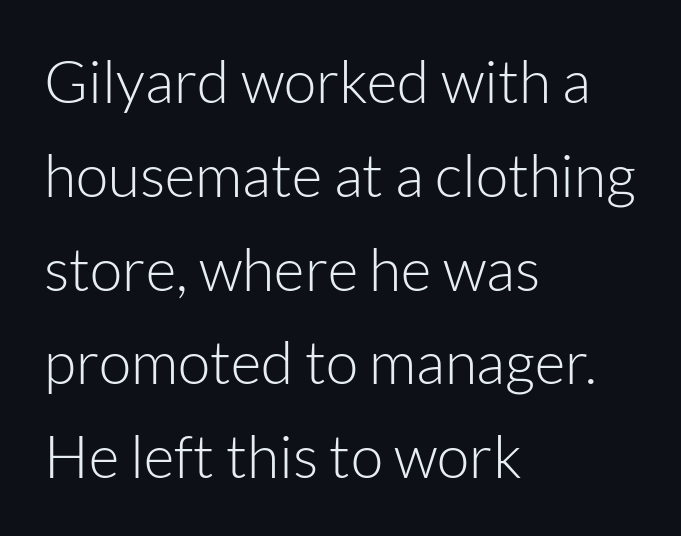
Nothing sits at the stroke ends, so this counts as sans-serif. Short note: letters normally spaced. Posture: vertical. No chunkiness to these letters — they're not bold. The compositor pushed each line to the left boundary.
